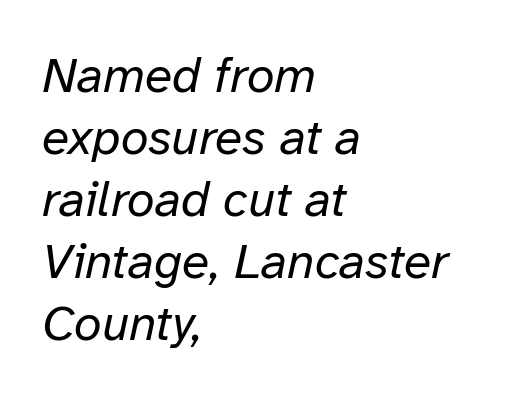
The strokes carry an ordinary text weight at most. This rendering leaves character spacing at its baseline value. Varying glyph widths throughout — classic text-font behaviour. This sample is left-justified, so line endings fall wherever the words run out. Only glyphs here, with clear space below each row. The font's italic variant was chosen for this text.
